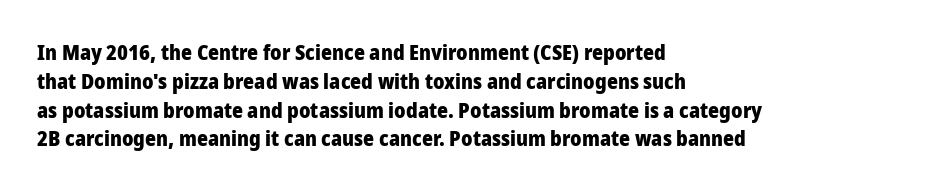
Q: Is the text bold? A: Yes.
Q: Is the text italic (slanted)? A: No, it is upright.
Q: Is the text underlined? A: No.
Q: How is the paragraph aligned? A: Left-aligned.
Q: Is the spacing between letters normal or unusually wide? A: Normal.
Q: Is the spacing between lines tight, normal or loose? A: Normal.
